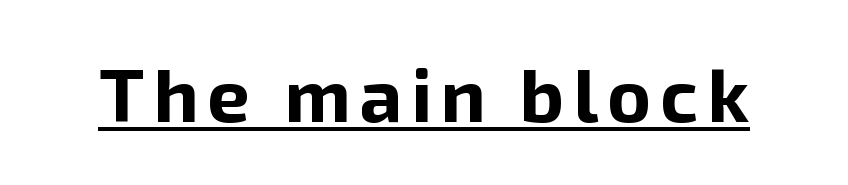
{"serif": "no", "italic": "no", "bold": "yes", "weight": "bold", "width": "normal", "stroke_contrast": "low", "x_height": "medium", "monospaced": "no", "underline": "yes", "glyph_px": 75}
